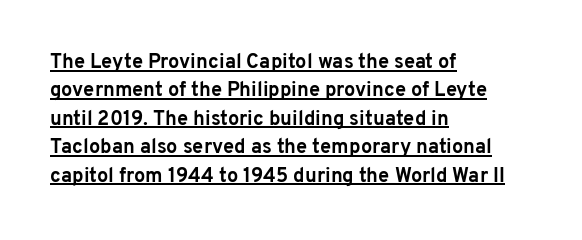
Q: Is the text bold? A: Yes.
Q: Is the text italic (slanted)? A: No, it is upright.
Q: Is the text underlined? A: Yes.
Q: How is the paragraph aligned? A: Left-aligned.
Q: Is the spacing between letters normal or unusually wide? A: Normal.
Q: Is the spacing between lines tight, normal or loose? A: Normal.
